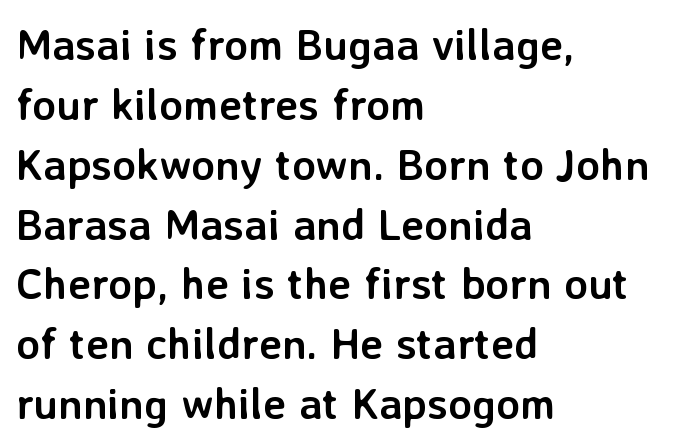
The image shows 44 px semibold sans-serif type, upright; set left-aligned, normal line spacing (1.36x), normal letter spacing, not underlined; low stroke contrast and a medium x-height.
